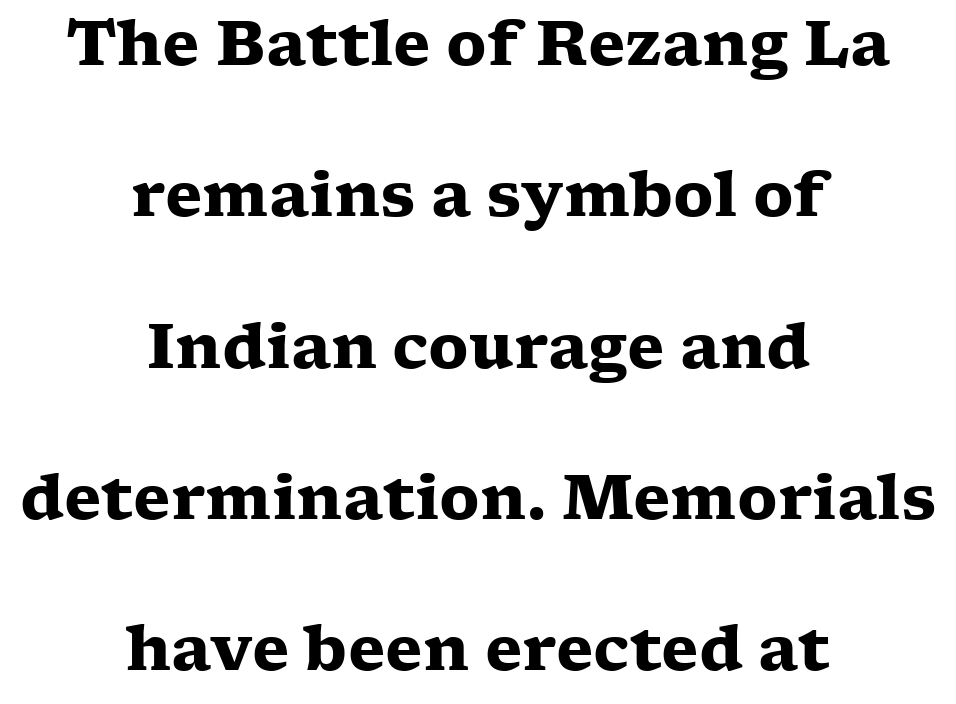
Typographically, this falls in the serif category. A typesetter would call this proportional, since set widths differ per character. Teacher's note: observe the equal gaps on both sides — that is centered alignment. The glyphs have the mass of a bold cut.
